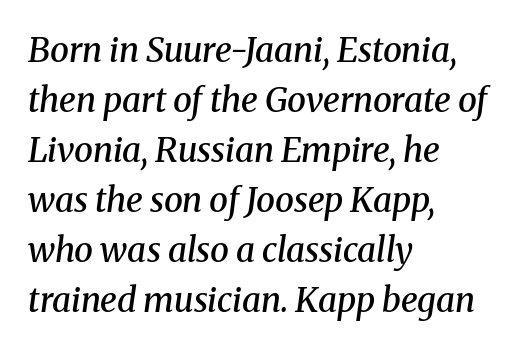
{"serif": "yes", "italic": "yes", "lean": "right", "slant_degrees": 8, "bold": "semi", "weight": "semibold", "width": "normal", "stroke_contrast": "medium", "x_height": "medium", "monospaced": "no", "underline": "no", "align": "left", "line_spacing": "normal", "line_spacing_ratio": 1.47, "letter_spacing": "normal", "letter_spacing_em": 0.0, "glyph_px": 34}
